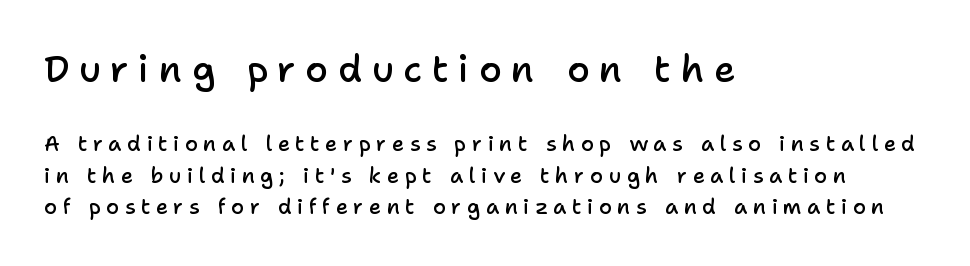
The image shows 37 px semibold sans-serif type, upright; set left-aligned, normal line spacing (1.5x), unusually wide letter spacing (+0.26 em), not underlined; the first (top) block is 1.76x larger; low stroke contrast and a medium x-height.
